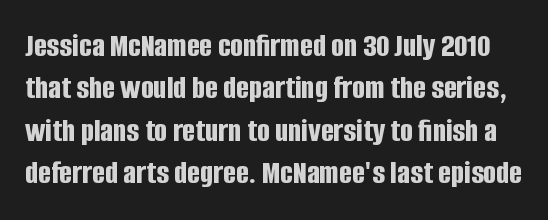
The image shows 34 px bold, condensed sans-serif type, upright; set normal line spacing (1.25x), normal letter spacing, not underlined; low stroke contrast and a large x-height.
